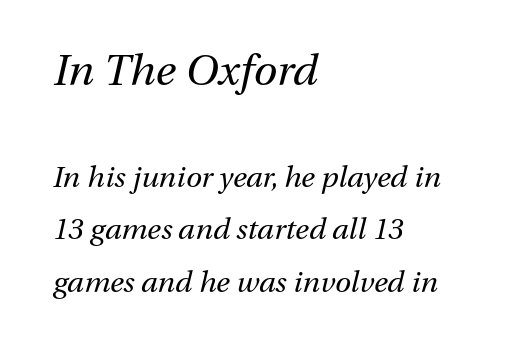
Larger block? The one above; the one below is distinctly smaller. The lettering tilts uniformly, giving the passage an italic look. Proportional: the letters do not fall into vertical columns. The type is set solid horizontally, with unmodified tracking.
